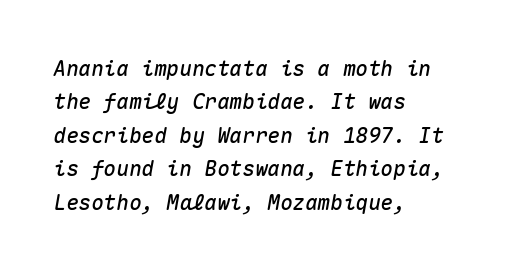
{"italic": "yes", "lean": "right", "slant_degrees": 10, "underline": "no", "align": "left", "line_spacing": "normal", "line_spacing_ratio": 1.59, "letter_spacing": "normal", "letter_spacing_em": 0.0, "glyph_px": 21}
